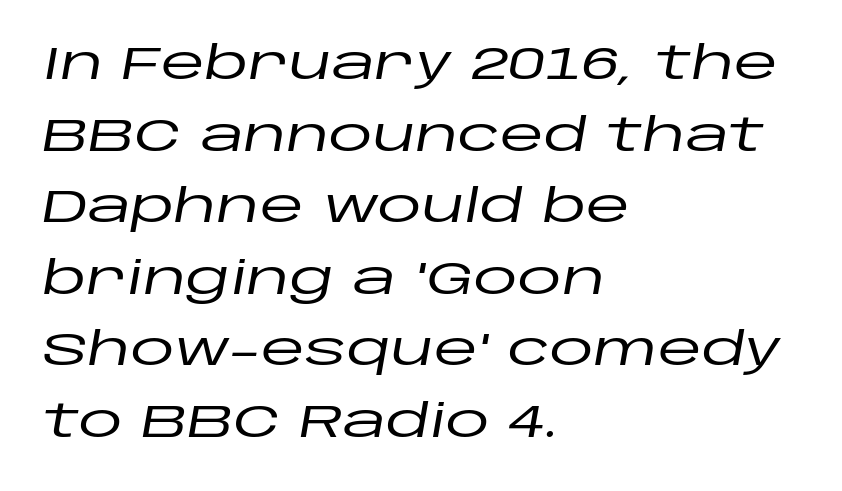
The image shows 45 px wide type, italic (leaning right); set left-aligned, normal line spacing (1.59x), normal letter spacing, not underlined; low stroke contrast and a large x-height.
